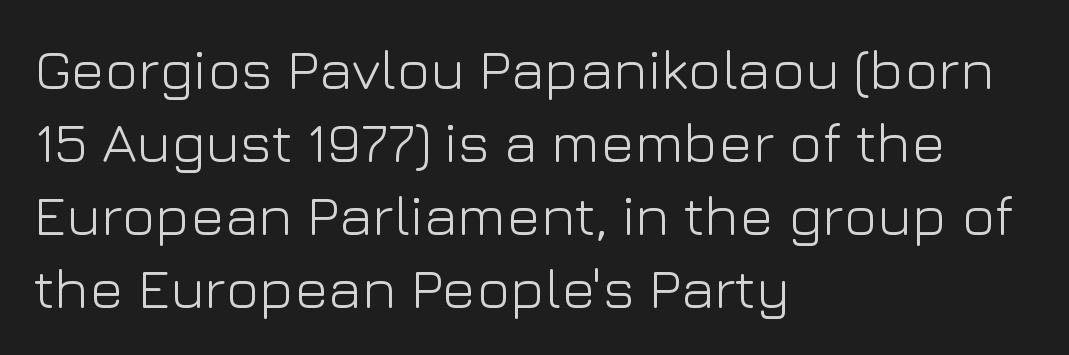
The image shows 57 px light sans-serif type, upright; set left-aligned, normal line spacing (1.28x), normal letter spacing, not underlined; low stroke contrast and a medium x-height.
